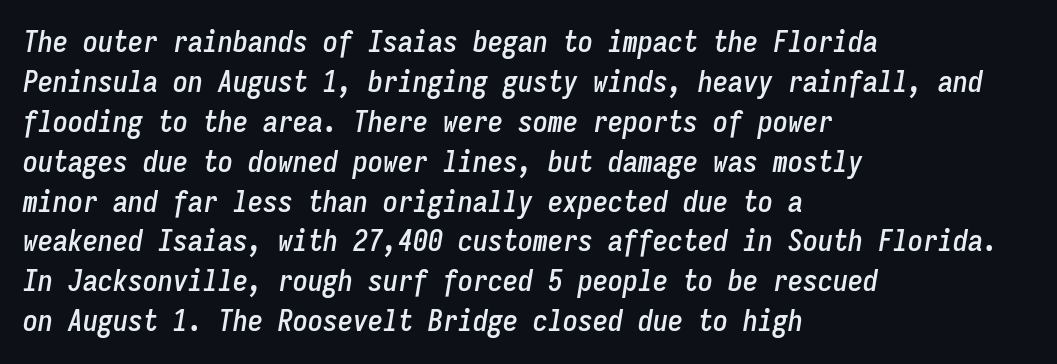
Q: Is the text italic (slanted)? A: Yes, it leans right by about 9 degrees.
Q: Is the text underlined? A: No.
Q: How is the paragraph aligned? A: Left-aligned.
Q: Is the spacing between letters normal or unusually wide? A: Normal.
Q: Is the spacing between lines tight, normal or loose? A: Normal.
Q: Width (condensed, normal, or wide)? A: Condensed.
Q: Stroke contrast? A: Low.
Q: x-height? A: Medium.
Q: Monospaced? A: Yes.
